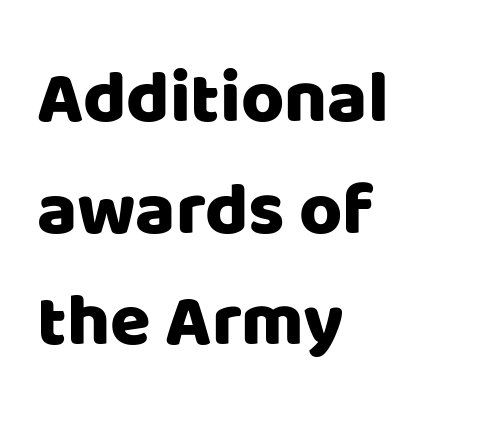
The image shows 74 px sans-serif type, upright; set left-aligned, normal line spacing (1.51x), normal letter spacing, not underlined; low stroke contrast and a large x-height.
